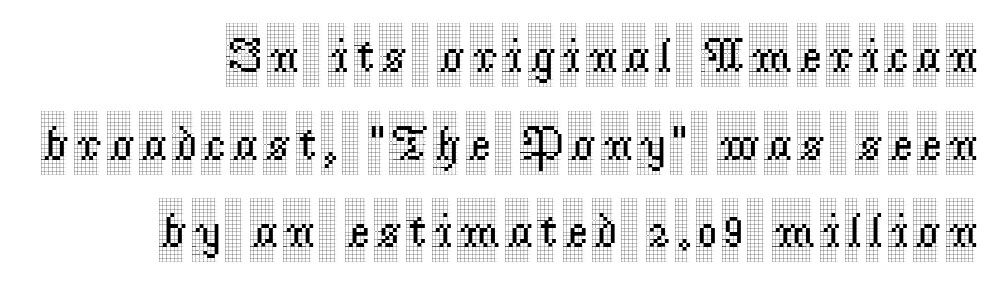
{"serif": "yes", "italic": "no", "width": "condensed", "x_height": "large", "monospaced": "no", "underline": "no", "align": "right", "line_spacing_ratio": 1.79, "glyph_px": 49}
